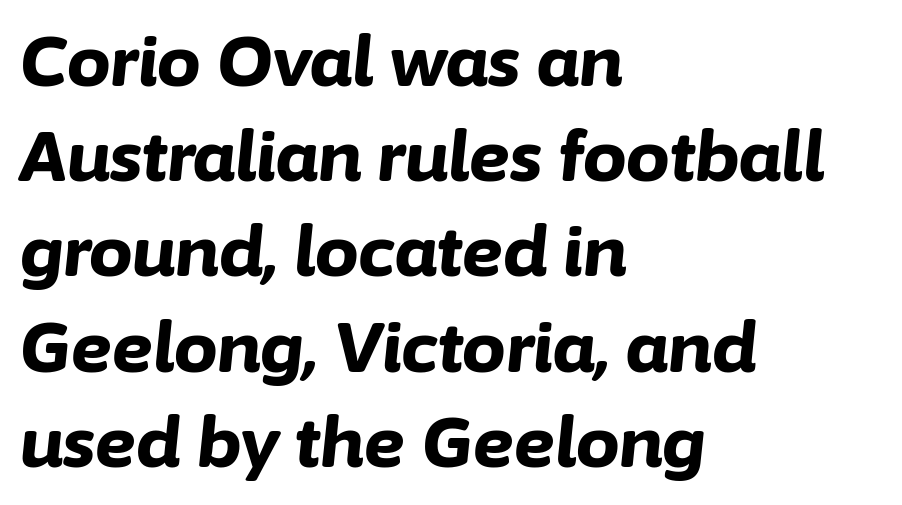
Q: Is the text bold? A: Yes.
Q: Is the text italic (slanted)? A: Yes, it leans right by about 6 degrees.
Q: Is the text underlined? A: No.
Q: How is the paragraph aligned? A: Left-aligned.
Q: Is the spacing between letters normal or unusually wide? A: Normal.
Q: Is the spacing between lines tight, normal or loose? A: Normal.
Q: Width (condensed, normal, or wide)? A: Normal.
Q: Stroke contrast? A: Low.
Q: x-height? A: Medium.
Q: Monospaced? A: No.
